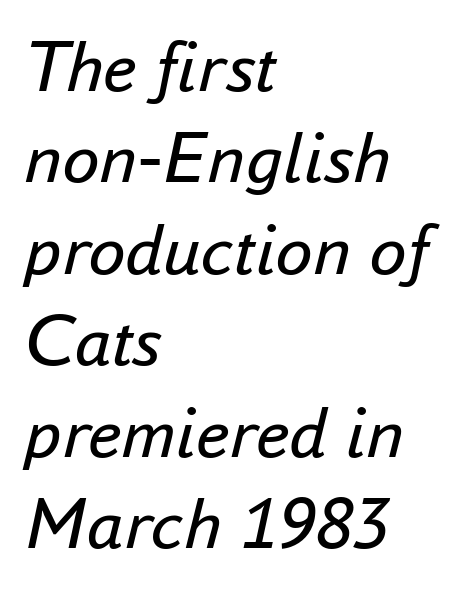
Q: Is the text bold? A: No.
Q: Is the text italic (slanted)? A: Yes, it leans right by about 16 degrees.
Q: Is the text underlined? A: No.
Q: How is the paragraph aligned? A: Left-aligned.
Q: Is the spacing between letters normal or unusually wide? A: Normal.
Q: Width (condensed, normal, or wide)? A: Normal.
Q: Stroke contrast? A: Low.
Q: x-height? A: Small.
Q: Monospaced? A: No.
